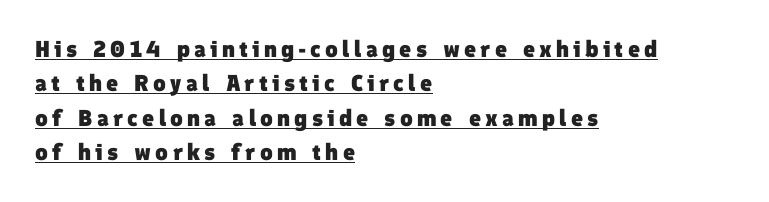
Q: Is the text bold? A: Yes.
Q: Is the text underlined? A: Yes.
Q: How is the paragraph aligned? A: Left-aligned.
Q: Is the spacing between lines tight, normal or loose? A: Normal.
